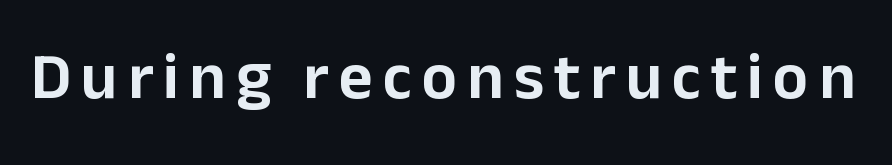
When letters stand straight like this, we call the style roman or upright. The letters advance in unequal steps, a hallmark of proportional type. Has an underline been added? It has not. The designer went with a sans here, leaving each stem footless.
